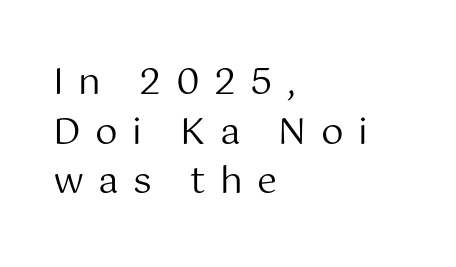
{"serif": "no", "italic": "no", "bold": "no", "weight": "regular", "width": "normal", "stroke_contrast": "medium", "x_height": "medium", "monospaced": "no", "underline": "no", "align": "left", "line_spacing": "normal", "line_spacing_ratio": 1.38, "letter_spacing": "wide", "letter_spacing_em": 0.4, "glyph_px": 36}
